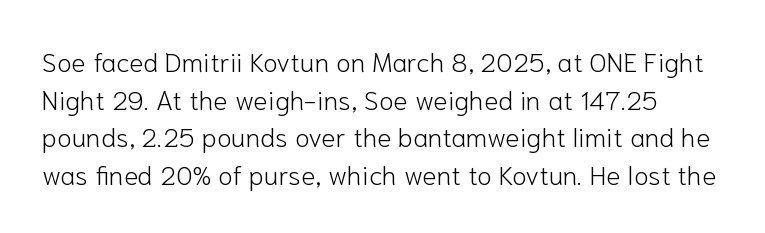
Q: Is the text bold? A: No.
Q: Is the text italic (slanted)? A: No, it is upright.
Q: Is the text underlined? A: No.
Q: Is the spacing between letters normal or unusually wide? A: Normal.
Q: Is the spacing between lines tight, normal or loose? A: Normal.
